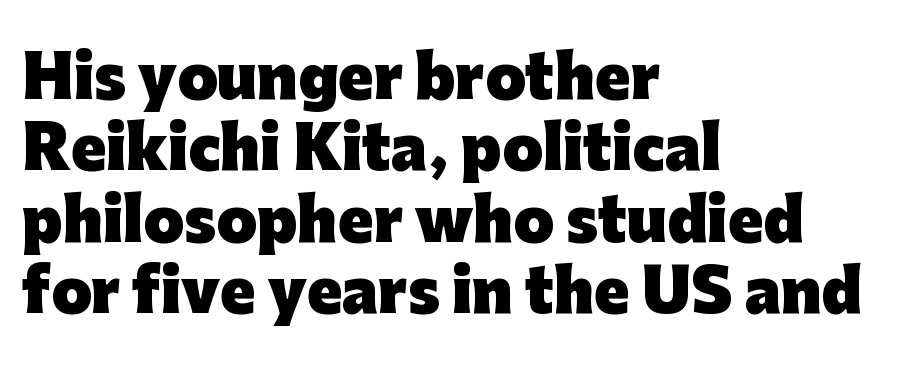
The image shows 58 px heavy sans-serif type, upright; set left-aligned, line spacing 1.23x, normal letter spacing, not underlined; low stroke contrast and a medium x-height.
